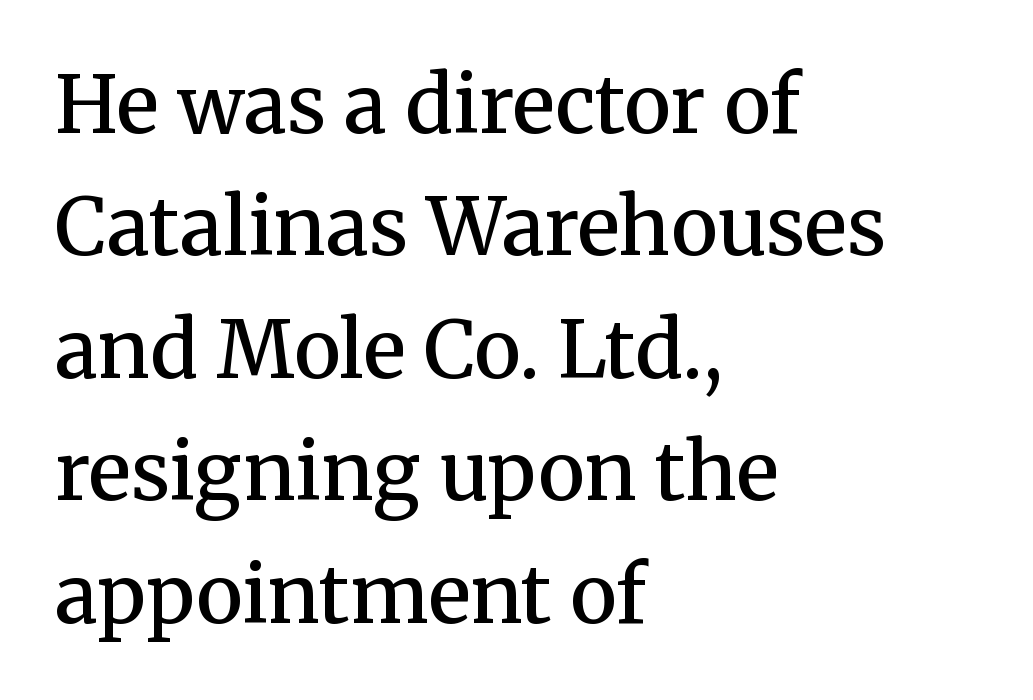
The lines in this sample share a left origin and differ only in where they stop. Honestly, there is no underline to notice here at all. Weight check: semibold — heavier than regular, not quite bold. A typesetter would call this zero additional tracking. The block of text has a typical density, with ordinary space between rows.
